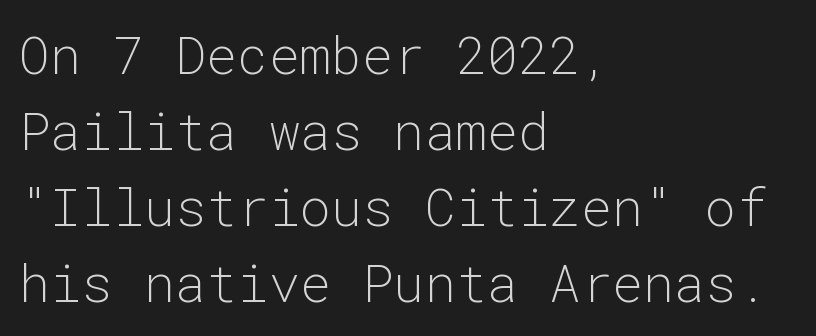
{"serif": "no", "italic": "no", "bold": "no", "weight": "light", "width": "normal", "stroke_contrast": "low", "x_height": "medium", "monospaced": "yes", "underline": "no", "align": "left", "line_spacing": "normal", "line_spacing_ratio": 1.46, "letter_spacing": "normal", "letter_spacing_em": 0.0, "glyph_px": 52}
